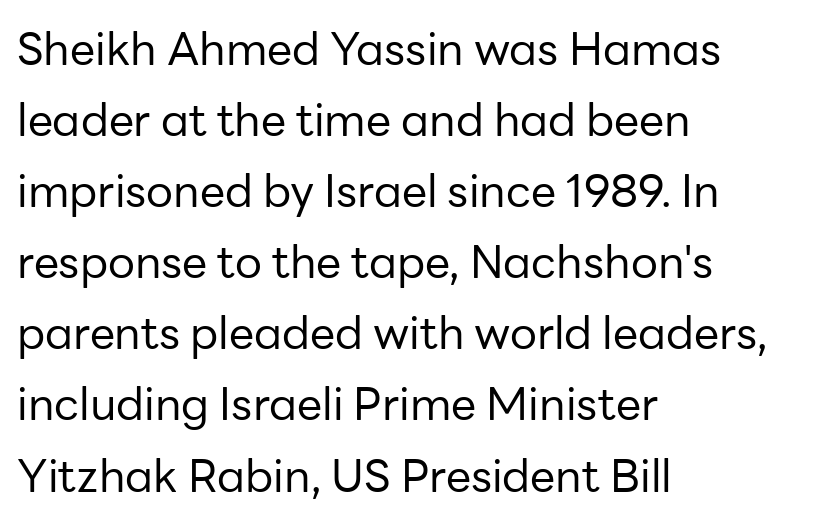
The image shows 45 px regular-weight sans-serif type, upright; set left-aligned, normal line spacing (1.58x), normal letter spacing, not underlined; low stroke contrast and a medium x-height.
